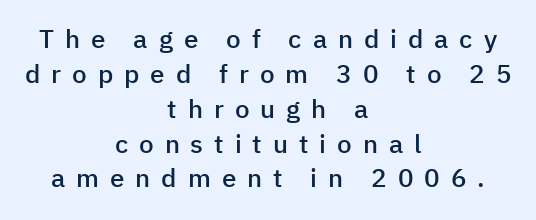
These lines carry some extra weight — a demibold, not a full bold. The rag falls on both sides of this text block equally. Compared with typical paragraphs, the rows here are spaced about the same. Check under the words: just untouched page.
